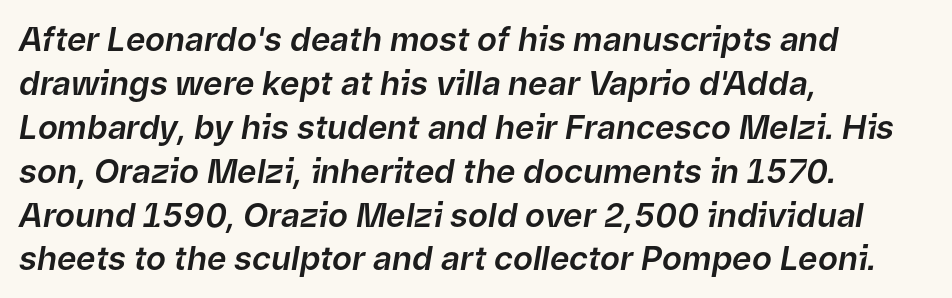
{"italic": "yes", "lean": "right", "slant_degrees": 9, "width": "normal", "stroke_contrast": "low", "x_height": "medium", "monospaced": "no", "underline": "no", "align": "left", "line_spacing": "normal", "line_spacing_ratio": 1.33, "letter_spacing": "normal", "letter_spacing_em": 0.0, "glyph_px": 33}
